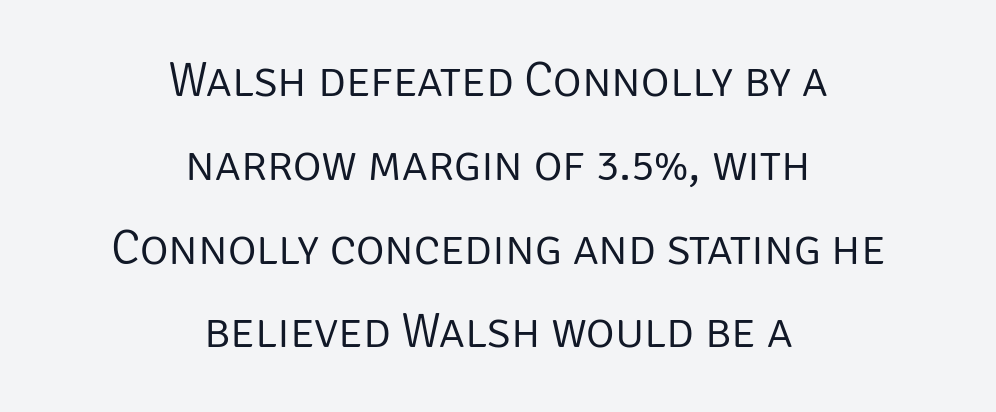
Q: Is the text bold? A: No.
Q: Is the text italic (slanted)? A: No, it is upright.
Q: Is the typeface a serif or a sans-serif typeface? A: Sans-serif.
Q: Is the text underlined? A: No.
Q: How is the paragraph aligned? A: Centered.
Q: Is the spacing between letters normal or unusually wide? A: Normal.
Q: Width (condensed, normal, or wide)? A: Normal.
Q: Stroke contrast? A: Low.
Q: x-height? A: Large.
Q: Monospaced? A: No.
